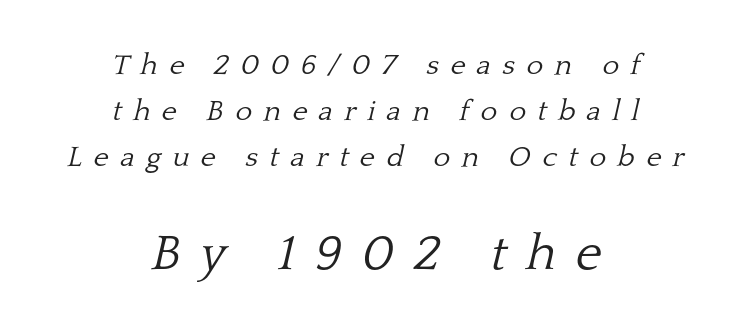
{"serif": "yes", "italic": "yes", "lean": "right", "slant_degrees": 13, "bold": "no", "weight": "light", "width": "normal", "stroke_contrast": "low", "x_height": "medium", "monospaced": "no", "underline": "no", "align": "center", "line_spacing": "normal", "line_spacing_ratio": 1.58, "letter_spacing": "wide", "letter_spacing_em": 0.39, "larger_block": "second", "size_ratio": 1.72, "glyph_px": 50}
